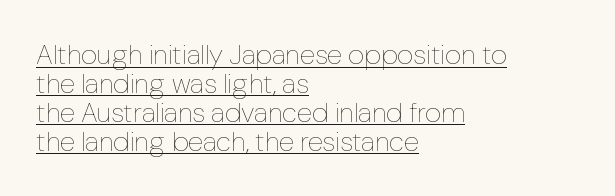
The font sits on the lighter half of the weight spectrum, regular included. This block would grow much taller if given ordinary leading; it's compressed now. Does the lettering tilt? It doesn't — this is upright. Alignment: flush left.
